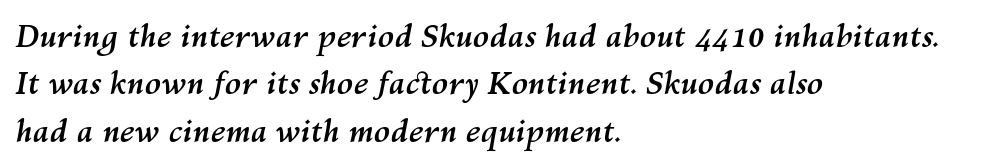
{"italic": "yes", "lean": "right", "slant_degrees": 10, "bold": "yes", "weight": "semibold", "width": "normal", "stroke_contrast": "medium", "x_height": "medium", "monospaced": "no", "underline": "no", "align": "left", "line_spacing": "normal", "line_spacing_ratio": 1.58, "letter_spacing": "normal", "letter_spacing_em": 0.0, "glyph_px": 30}
